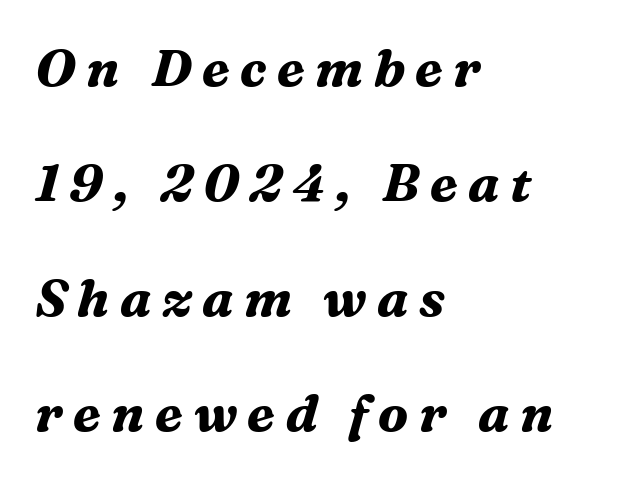
Q: Is the text bold? A: Yes.
Q: Is the text italic (slanted)? A: Yes, it leans right by about 16 degrees.
Q: Is the typeface a serif or a sans-serif typeface? A: Serif.
Q: Is the text underlined? A: No.
Q: How is the paragraph aligned? A: Left-aligned.
Q: Is the spacing between letters normal or unusually wide? A: Unusually wide.
Q: Is the spacing between lines tight, normal or loose? A: Loose.
Q: Width (condensed, normal, or wide)? A: Normal.
Q: Stroke contrast? A: Medium.
Q: x-height? A: Medium.
Q: Monospaced? A: No.
